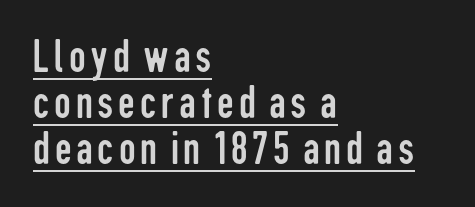
The image shows 47 px regular-weight, condensed sans-serif type, upright; set left-aligned, tight line spacing (0.98x), underlined; low stroke contrast and a medium x-height.
